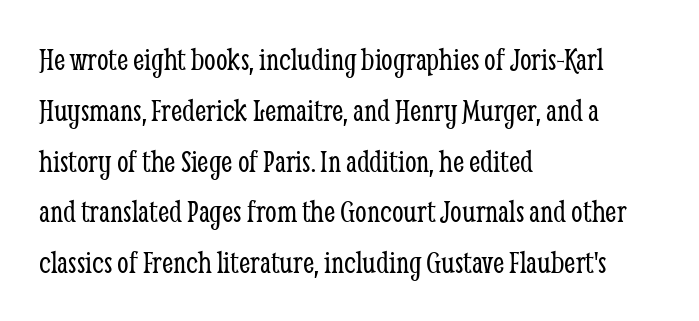
Q: Is the text bold? A: No.
Q: Is the text italic (slanted)? A: No, it is upright.
Q: Is the typeface a serif or a sans-serif typeface? A: Serif.
Q: Is the text underlined? A: No.
Q: How is the paragraph aligned? A: Left-aligned.
Q: Is the spacing between letters normal or unusually wide? A: Normal.
Q: Is the spacing between lines tight, normal or loose? A: Normal.
Q: Width (condensed, normal, or wide)? A: Condensed.
Q: Stroke contrast? A: Low.
Q: x-height? A: Medium.
Q: Monospaced? A: No.
